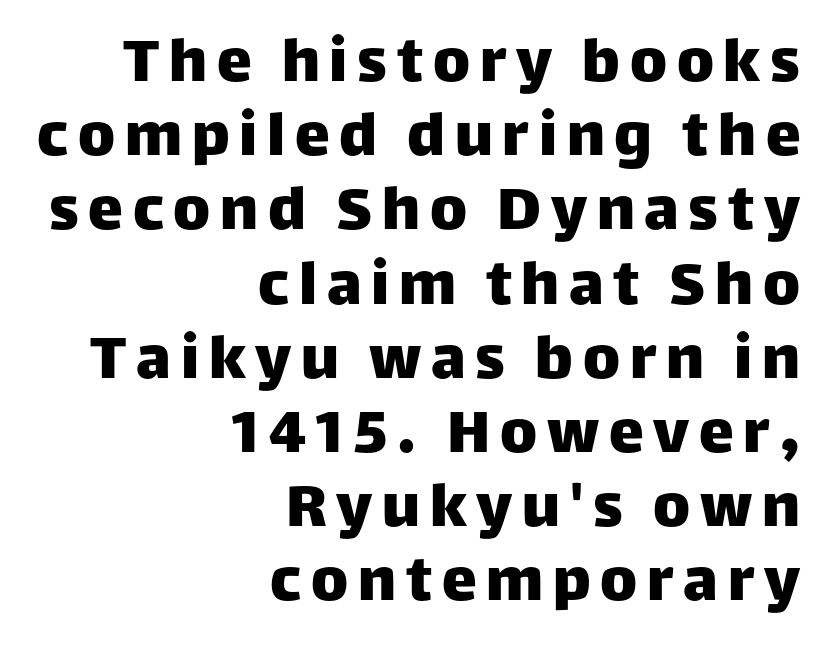
{"serif": "no", "italic": "no", "width": "normal", "stroke_contrast": "low", "x_height": "large", "monospaced": "no", "underline": "no", "align": "right", "line_spacing": "tight", "line_spacing_ratio": 1.06, "glyph_px": 70}
